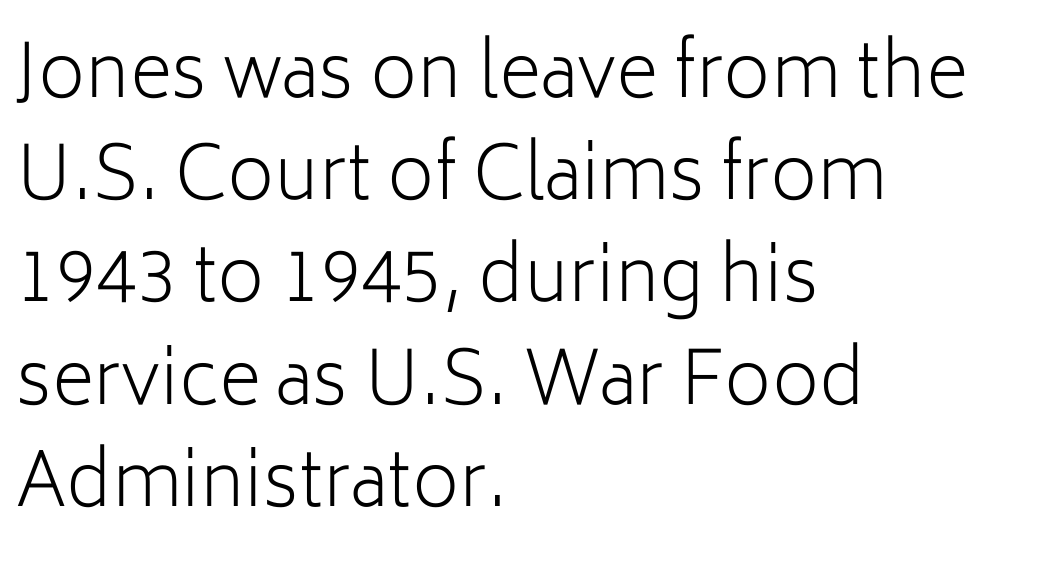
Q: Is the text bold? A: No.
Q: Is the text italic (slanted)? A: No, it is upright.
Q: Is the typeface a serif or a sans-serif typeface? A: Sans-serif.
Q: Is the text underlined? A: No.
Q: How is the paragraph aligned? A: Left-aligned.
Q: Is the spacing between letters normal or unusually wide? A: Normal.
Q: Is the spacing between lines tight, normal or loose? A: Normal.
Q: Width (condensed, normal, or wide)? A: Normal.
Q: Stroke contrast? A: Low.
Q: x-height? A: Medium.
Q: Monospaced? A: No.
